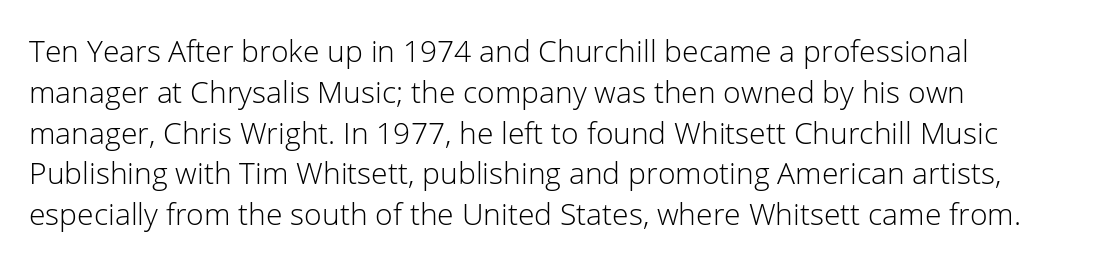
{"serif": "no", "italic": "no", "bold": "no", "weight": "light", "width": "normal", "stroke_contrast": "low", "x_height": "medium", "monospaced": "no", "underline": "no", "line_spacing": "normal", "line_spacing_ratio": 1.36, "letter_spacing": "normal", "letter_spacing_em": 0.0, "glyph_px": 30}
